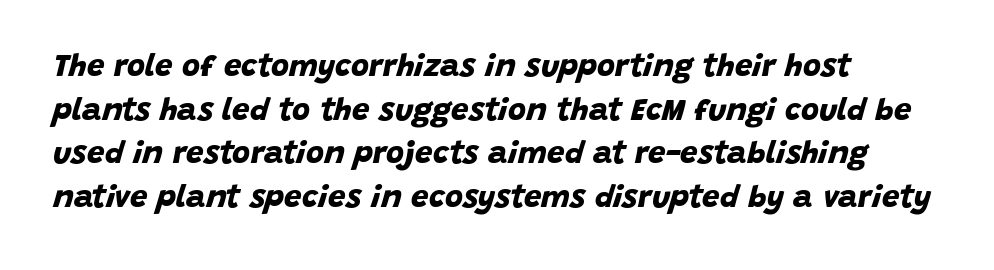
{"serif": "no", "bold": "yes", "weight": "bold", "width": "normal", "stroke_contrast": "low", "x_height": "large", "monospaced": "no", "underline": "no", "align": "left", "line_spacing": "normal", "line_spacing_ratio": 1.41, "letter_spacing": "normal", "letter_spacing_em": 0.0, "glyph_px": 31}
